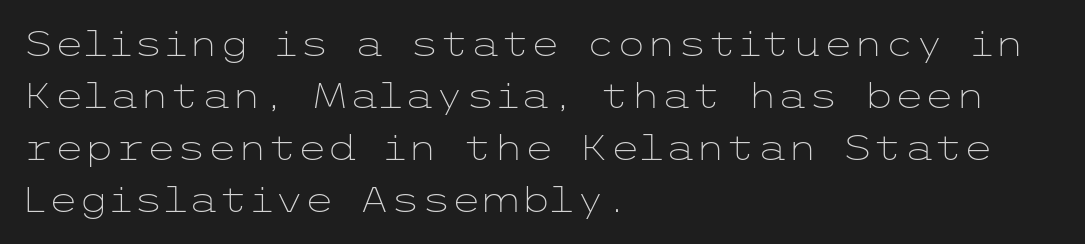
The image shows 35 px light, wide sans-serif type, upright; set left-aligned, normal line spacing (1.49x), normal letter spacing, not underlined; low stroke contrast and a medium x-height.
